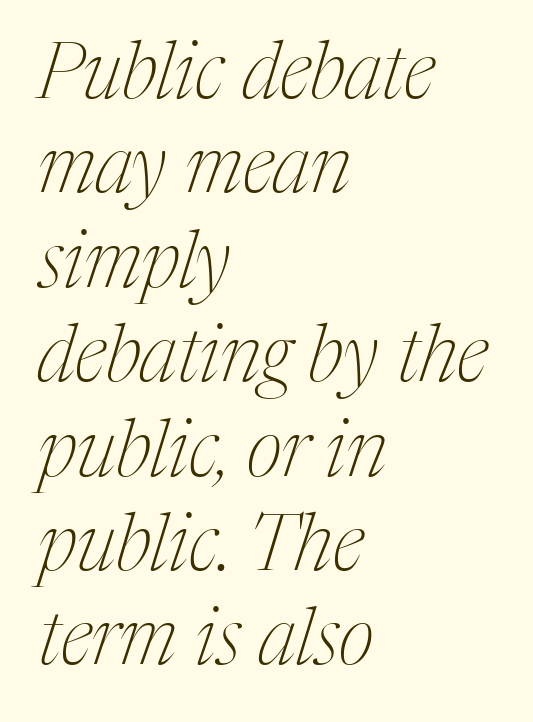
Q: Is the text bold? A: No.
Q: Is the text italic (slanted)? A: Yes, it leans right by about 17 degrees.
Q: Is the typeface a serif or a sans-serif typeface? A: Serif.
Q: Is the text underlined? A: No.
Q: How is the paragraph aligned? A: Left-aligned.
Q: Is the spacing between letters normal or unusually wide? A: Normal.
Q: Width (condensed, normal, or wide)? A: Condensed.
Q: Stroke contrast? A: Medium.
Q: x-height? A: Medium.
Q: Monospaced? A: No.
